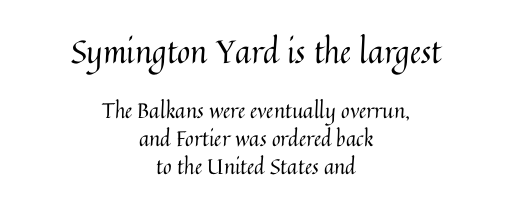
{"bold": "no", "weight": "regular", "width": "normal", "stroke_contrast": "medium", "x_height": "medium", "monospaced": "no", "underline": "no", "align": "center", "line_spacing": "normal", "line_spacing_ratio": 1.33, "letter_spacing": "normal", "letter_spacing_em": 0.0, "larger_block": "first", "size_ratio": 1.52, "glyph_px": 32}
